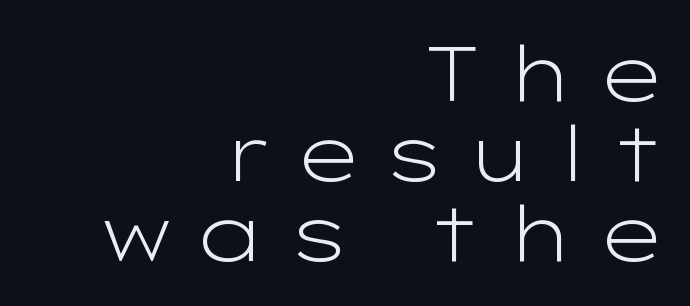
{"serif": "no", "italic": "no", "bold": "no", "weight": "light", "width": "wide", "stroke_contrast": "low", "x_height": "medium", "monospaced": "no", "underline": "no", "align": "right", "line_spacing": "tight", "line_spacing_ratio": 1.04, "letter_spacing": "wide", "letter_spacing_em": 0.26, "glyph_px": 77}
